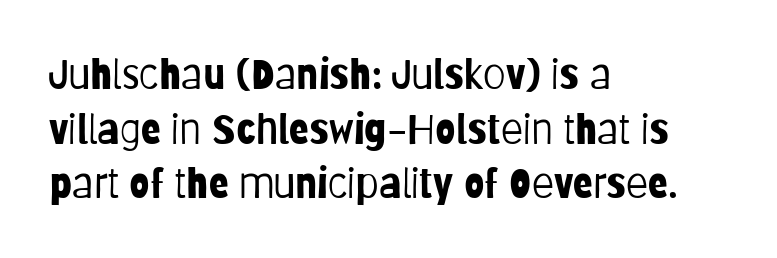
The font's upright variant was chosen for this text. Serif or sans? Sans — the stroke terminals are bare. A typesetter would call this leading conventional body-copy spacing. Just letters on the line, the space beneath them empty.
